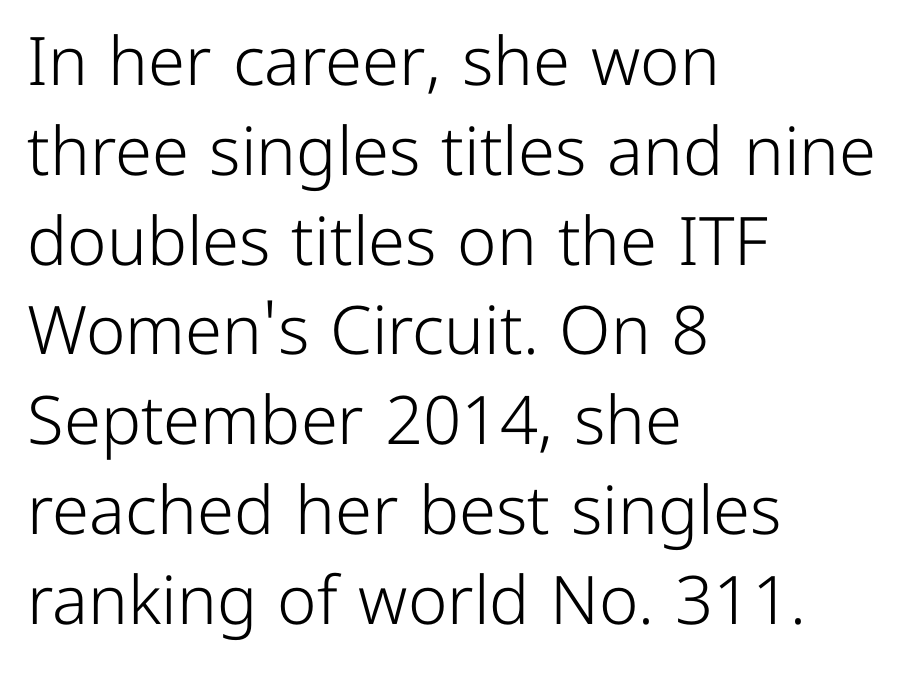
{"serif": "no", "italic": "no", "bold": "no", "weight": "light", "width": "normal", "stroke_contrast": "low", "x_height": "medium", "monospaced": "no", "underline": "no", "align": "left", "line_spacing": "normal", "line_spacing_ratio": 1.34, "letter_spacing": "normal", "letter_spacing_em": 0.0, "glyph_px": 67}
